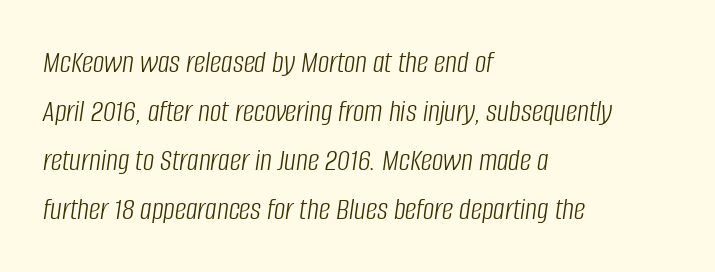
The image shows 32 px light, condensed type, italic (leaning right); set left-aligned, normal line spacing (1.53x), normal letter spacing, not underlined; low stroke contrast and a large x-height.
